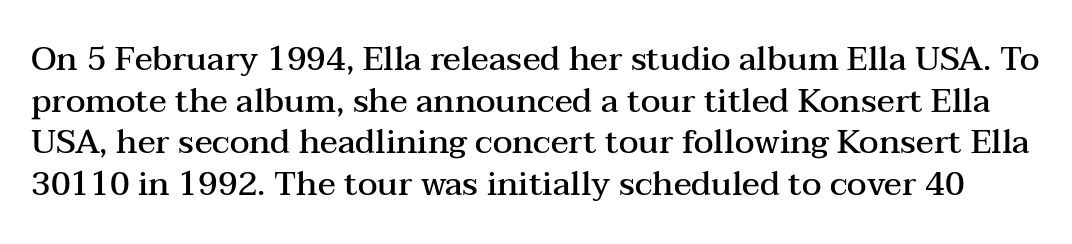
{"serif": "yes", "italic": "no", "bold": "semi", "weight": "semibold", "width": "wide", "stroke_contrast": "medium", "x_height": "medium", "monospaced": "no", "underline": "no", "line_spacing": "normal", "line_spacing_ratio": 1.26, "letter_spacing": "normal", "letter_spacing_em": 0.0, "glyph_px": 33}
